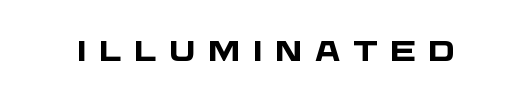
This is sans-serif lettering, the kind often seen on screens and signage. These lines are rendered in a variable-pitch font. The face used here is rendered with a markedly widened letterfit. Each row of text sits above clean, open space. The characters look thick and weighty, a clear bold.
